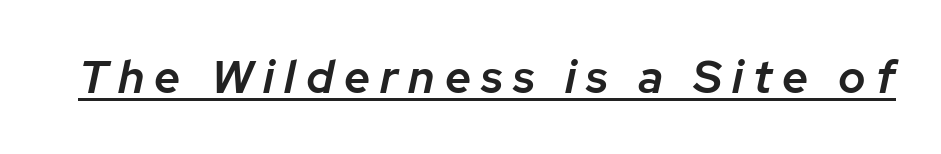
{"italic": "yes", "lean": "right", "slant_degrees": 12, "bold": "semi", "weight": "semibold", "width": "normal", "stroke_contrast": "low", "x_height": "medium", "monospaced": "no", "underline": "yes", "letter_spacing": "wide", "letter_spacing_em": 0.22, "glyph_px": 46}
